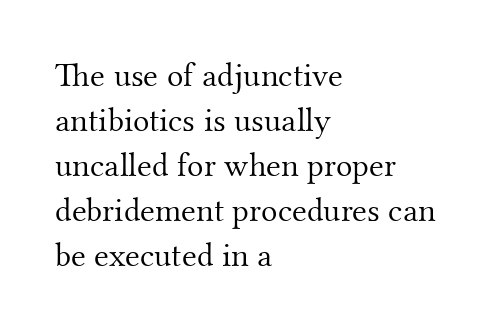
Q: Is the text bold? A: No.
Q: Is the text italic (slanted)? A: No, it is upright.
Q: Is the typeface a serif or a sans-serif typeface? A: Serif.
Q: Is the text underlined? A: No.
Q: How is the paragraph aligned? A: Left-aligned.
Q: Is the spacing between letters normal or unusually wide? A: Normal.
Q: Is the spacing between lines tight, normal or loose? A: Normal.
Q: Width (condensed, normal, or wide)? A: Normal.
Q: Stroke contrast? A: Medium.
Q: x-height? A: Small.
Q: Monospaced? A: No.
